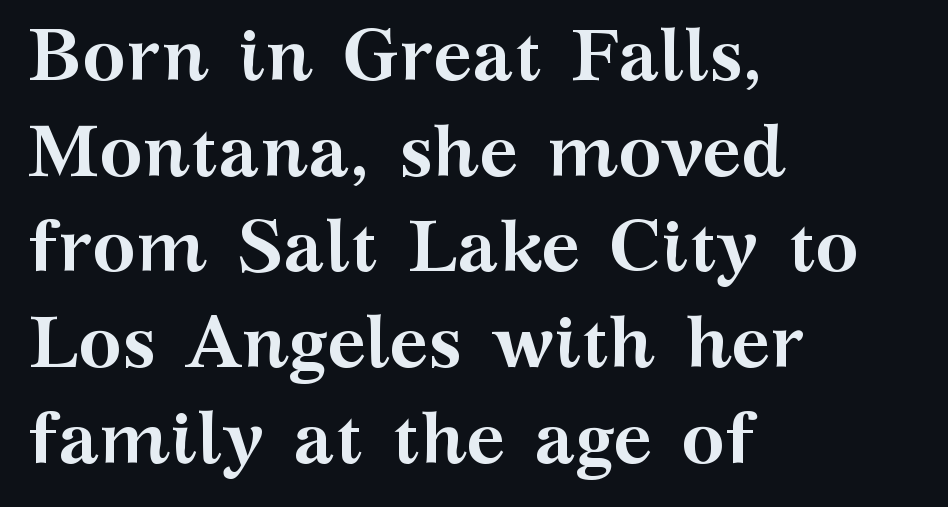
{"serif": "yes", "italic": "no", "bold": "yes", "weight": "semibold", "width": "wide", "stroke_contrast": "medium", "x_height": "medium", "monospaced": "no", "underline": "no", "align": "left", "line_spacing": "normal", "line_spacing_ratio": 1.31, "letter_spacing": "normal", "letter_spacing_em": 0.0, "glyph_px": 73}
